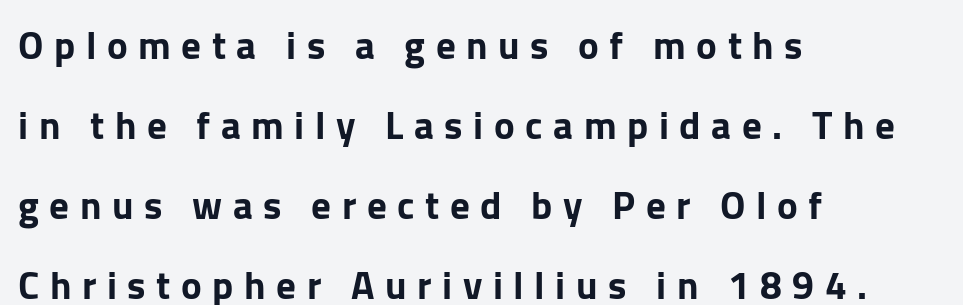
{"serif": "no", "italic": "no", "width": "normal", "stroke_contrast": "low", "x_height": "medium", "monospaced": "no", "underline": "no", "align": "left", "line_spacing": "loose", "line_spacing_ratio": 2.05, "letter_spacing": "wide", "letter_spacing_em": 0.27, "glyph_px": 39}
